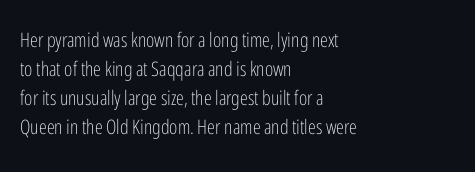
Q: Is the text bold? A: No.
Q: Is the text italic (slanted)? A: No, it is upright.
Q: Is the text underlined? A: No.
Q: How is the paragraph aligned? A: Left-aligned.
Q: Is the spacing between letters normal or unusually wide? A: Normal.
Q: Is the spacing between lines tight, normal or loose? A: Normal.
